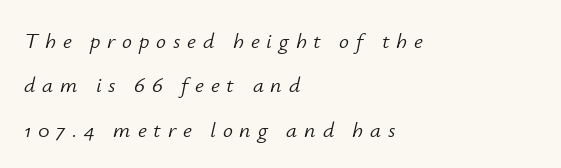
Q: Is the text bold? A: No.
Q: Is the text italic (slanted)? A: Yes, it leans right by about 12 degrees.
Q: Is the text underlined? A: No.
Q: How is the paragraph aligned? A: Left-aligned.
Q: Is the spacing between letters normal or unusually wide? A: Unusually wide.
Q: Is the spacing between lines tight, normal or loose? A: Loose.
